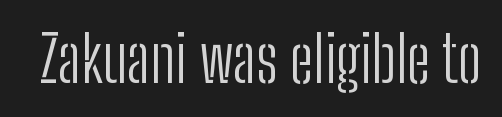
The image shows 64 px light, condensed sans-serif type, upright; set normal letter spacing, not underlined; low stroke contrast and a medium x-height.
